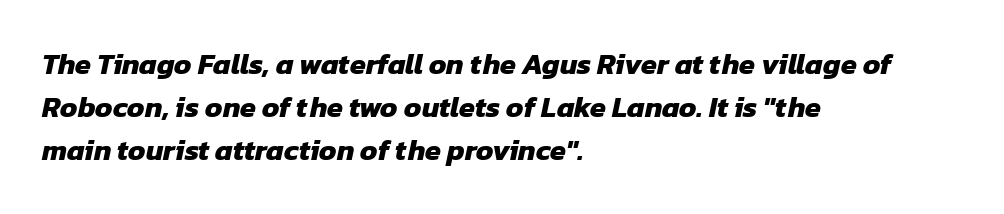
What stands out about the letter spacing? Nothing — it is the standard amount. On the weight axis this lands at bold, roughly 700. The compositor pushed each line to the left boundary. The passage shown is not underscored anywhere.
